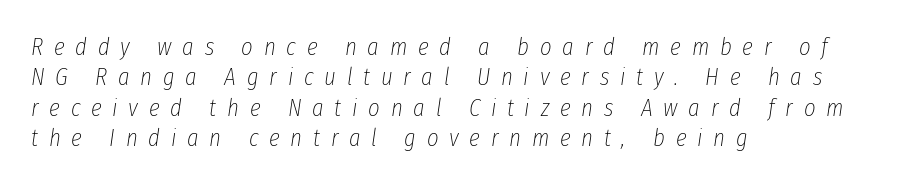
{"italic": "yes", "lean": "right", "slant_degrees": 8, "bold": "no", "underline": "no", "align": "left", "line_spacing_ratio": 1.22, "letter_spacing": "wide", "letter_spacing_em": 0.43, "glyph_px": 25}
